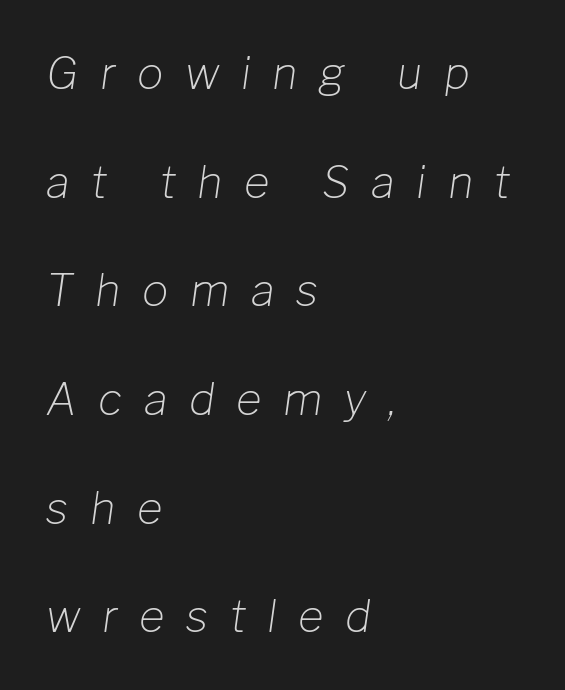
Q: Is the text bold? A: No.
Q: Is the text italic (slanted)? A: Yes, it leans right by about 8 degrees.
Q: Is the text underlined? A: No.
Q: How is the paragraph aligned? A: Left-aligned.
Q: Is the spacing between letters normal or unusually wide? A: Unusually wide.
Q: Is the spacing between lines tight, normal or loose? A: Loose.
Q: Width (condensed, normal, or wide)? A: Normal.
Q: Stroke contrast? A: Low.
Q: x-height? A: Medium.
Q: Monospaced? A: No.
